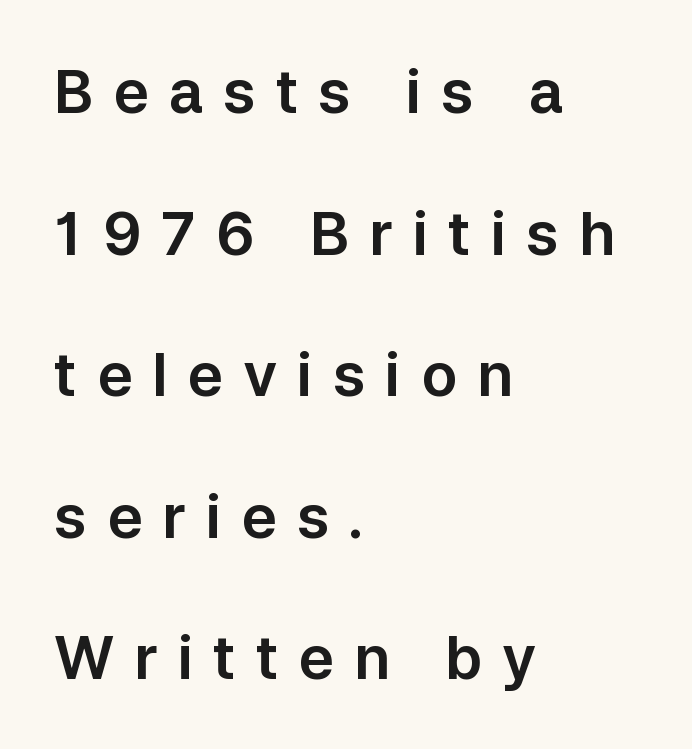
The image shows 60 px sans-serif type, upright; set left-aligned, loose line spacing (2.36x), unusually wide letter spacing (+0.33 em), not underlined; low stroke contrast and a medium x-height.
